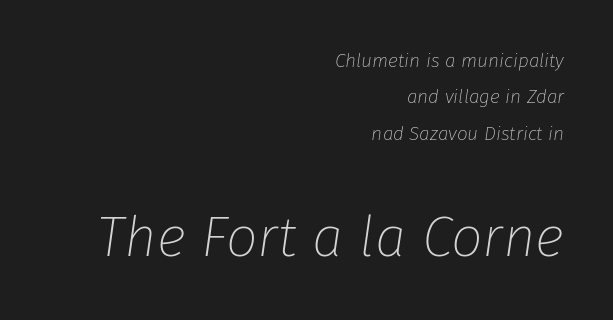
{"italic": "yes", "lean": "right", "slant_degrees": 8, "bold": "no", "weight": "thin", "width": "normal", "stroke_contrast": "low", "x_height": "medium", "monospaced": "no", "underline": "no", "align": "right", "line_spacing": "loose", "line_spacing_ratio": 1.91, "letter_spacing": "normal", "letter_spacing_em": 0.0, "larger_block": "second", "size_ratio": 2.95, "glyph_px": 56}
